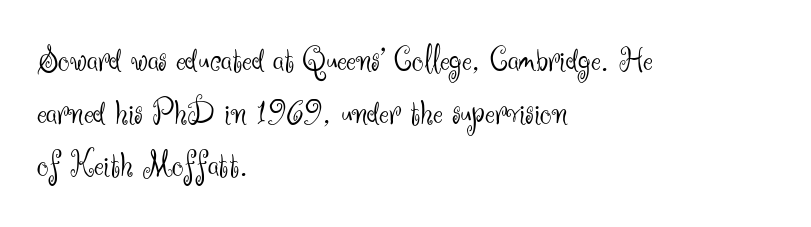
Q: Is the text bold? A: No.
Q: Is the text italic (slanted)? A: No, it is upright.
Q: Is the typeface a serif or a sans-serif typeface? A: Sans-serif.
Q: Is the text underlined? A: No.
Q: How is the paragraph aligned? A: Left-aligned.
Q: Is the spacing between letters normal or unusually wide? A: Normal.
Q: Is the spacing between lines tight, normal or loose? A: Normal.
Q: Width (condensed, normal, or wide)? A: Normal.
Q: Stroke contrast? A: Medium.
Q: x-height? A: Small.
Q: Monospaced? A: No.
